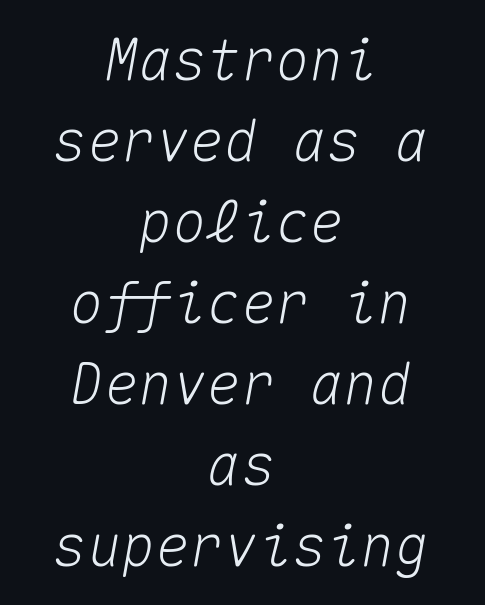
Q: Is the text italic (slanted)? A: Yes, it leans right by about 10 degrees.
Q: Is the text underlined? A: No.
Q: How is the paragraph aligned? A: Centered.
Q: Is the spacing between letters normal or unusually wide? A: Normal.
Q: Is the spacing between lines tight, normal or loose? A: Normal.
Q: Width (condensed, normal, or wide)? A: Normal.
Q: Stroke contrast? A: Medium.
Q: x-height? A: Medium.
Q: Monospaced? A: Yes.
